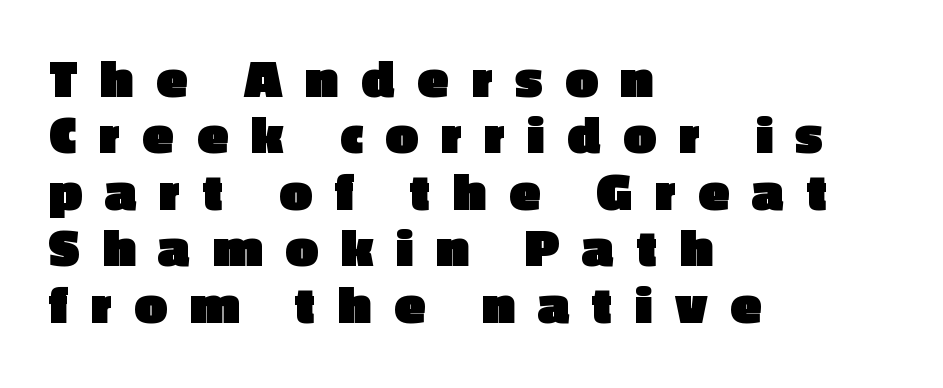
You can tell it's not italic because the verticals are truly vertical. The rendering uses natural spacing where letterforms have individual widths. Left-aligned paragraph, ragged on the right. Set as a true bold cut, around the 700 mark.
